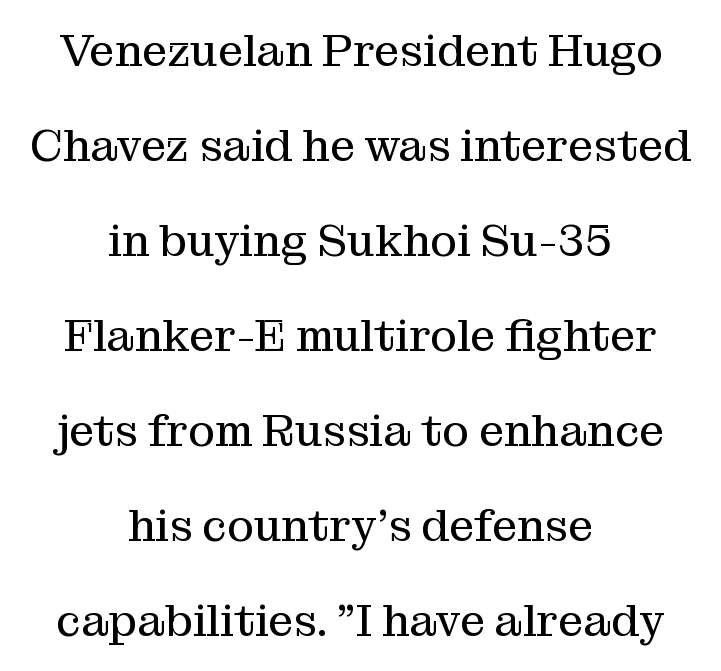
The image shows 45 px regular-weight serif type, upright; set centered, loose line spacing (2.11x), normal letter spacing, not underlined; medium stroke contrast and a medium x-height.
